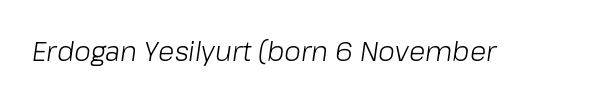
Glance below the letters and you will spot only blank space. The text carries the slant typical of an italic or oblique font. Stroke mass is kept to a normal reading level or below. The passage shown has conventional tracking throughout.
